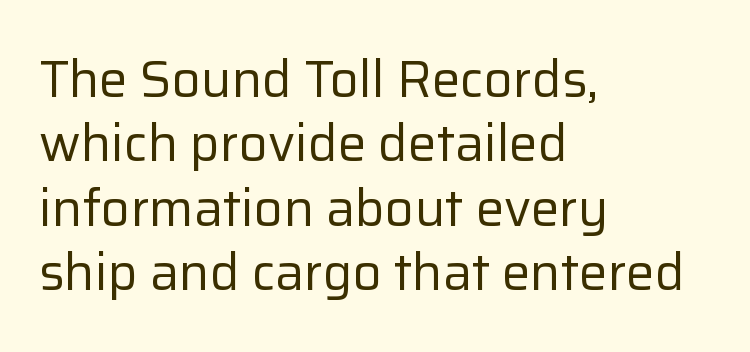
{"serif": "no", "italic": "no", "bold": "no", "weight": "regular", "width": "normal", "stroke_contrast": "low", "x_height": "medium", "monospaced": "no", "underline": "no", "align": "left", "line_spacing": "normal", "line_spacing_ratio": 1.26, "letter_spacing": "normal", "letter_spacing_em": 0.0, "glyph_px": 51}
